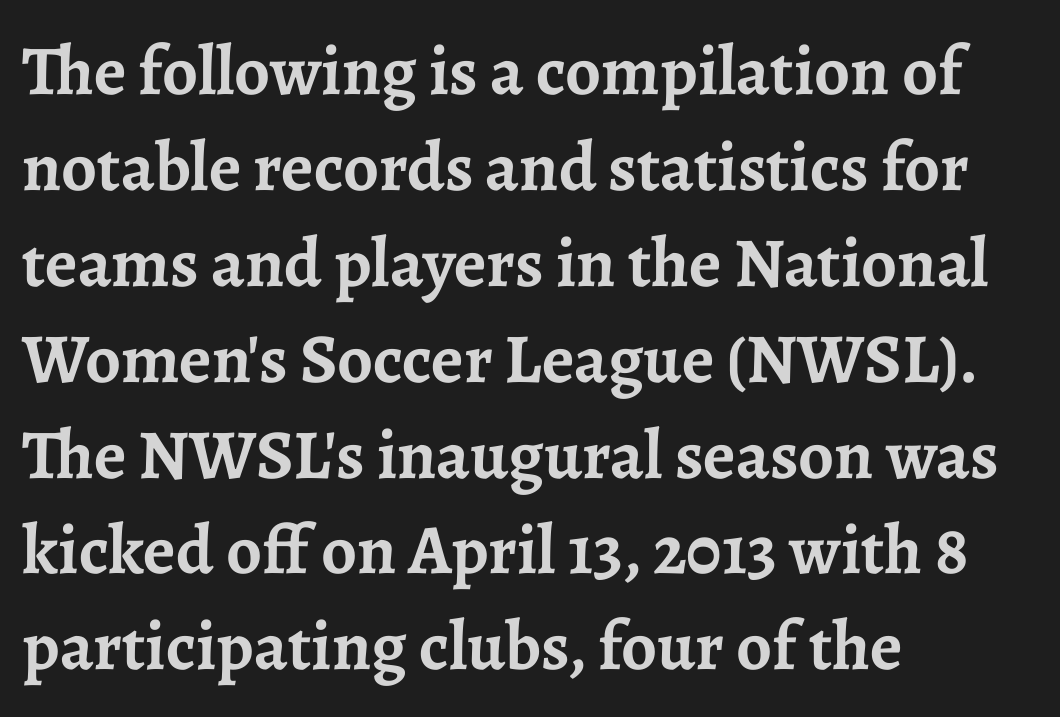
Unmarked baselines from the first word to the last. No extra tracking has been applied to these lines. Small tapered or slab feet sit at the stroke ends, so this counts as serif. Unlike italic type, these characters show no tilt at all.
